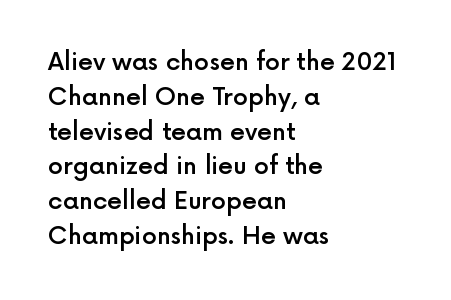
Q: Is the text bold? A: Semi-bold.
Q: Is the text italic (slanted)? A: No, it is upright.
Q: Is the text underlined? A: No.
Q: How is the paragraph aligned? A: Left-aligned.
Q: Is the spacing between letters normal or unusually wide? A: Normal.
Q: Is the spacing between lines tight, normal or loose? A: Normal.
